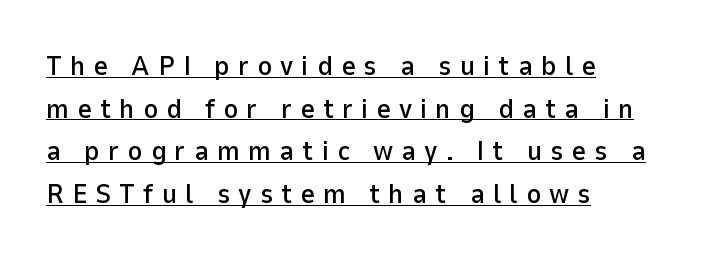
Q: Is the text italic (slanted)? A: No, it is upright.
Q: Is the typeface a serif or a sans-serif typeface? A: Sans-serif.
Q: Is the text underlined? A: Yes.
Q: How is the paragraph aligned? A: Left-aligned.
Q: Is the spacing between letters normal or unusually wide? A: Unusually wide.
Q: Is the spacing between lines tight, normal or loose? A: Normal.
Q: Width (condensed, normal, or wide)? A: Normal.
Q: Stroke contrast? A: Low.
Q: x-height? A: Medium.
Q: Monospaced? A: No.
